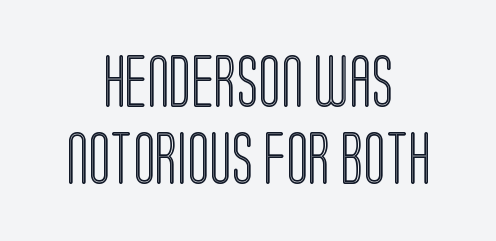
The image shows 52 px condensed type, upright; set centered, normal line spacing (1.49x), normal letter spacing, not underlined; a large x-height.
